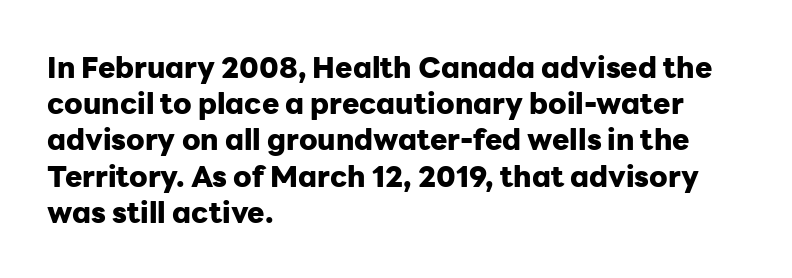
The image shows 29 px heavy sans-serif type, upright; set left-aligned, normal line spacing (1.25x), normal letter spacing, not underlined; low stroke contrast and a medium x-height.
